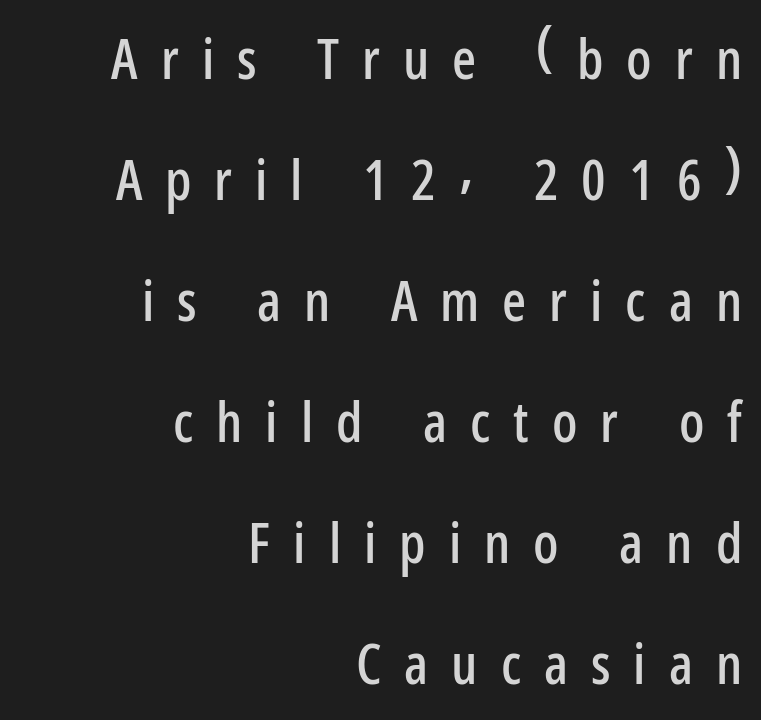
{"serif": "no", "italic": "no", "width": "condensed", "stroke_contrast": "low", "x_height": "medium", "monospaced": "no", "underline": "no", "align": "right", "line_spacing": "loose", "line_spacing_ratio": 2.16, "letter_spacing": "wide", "letter_spacing_em": 0.41, "glyph_px": 56}
